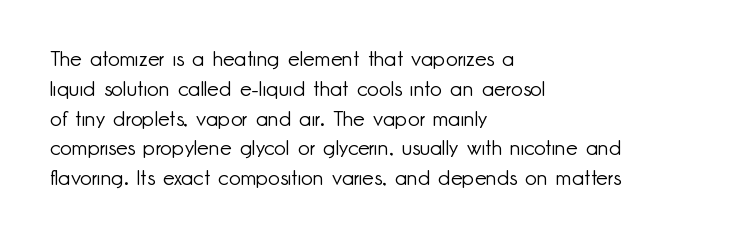
{"italic": "no", "bold": "no", "underline": "no", "align": "left", "line_spacing": "normal", "line_spacing_ratio": 1.42, "letter_spacing": "normal", "letter_spacing_em": 0.0, "glyph_px": 21}
